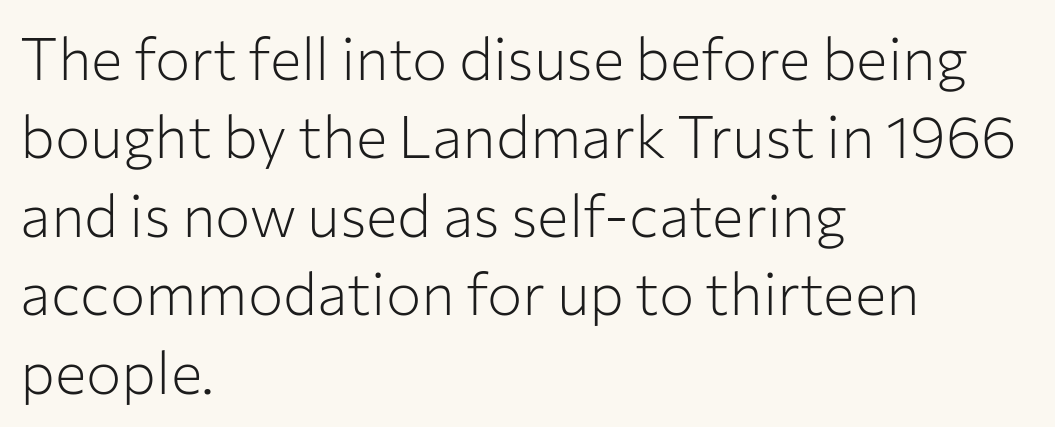
The image shows 59 px light sans-serif type, upright; set left-aligned, normal line spacing (1.33x), normal letter spacing, not underlined; low stroke contrast and a medium x-height.
